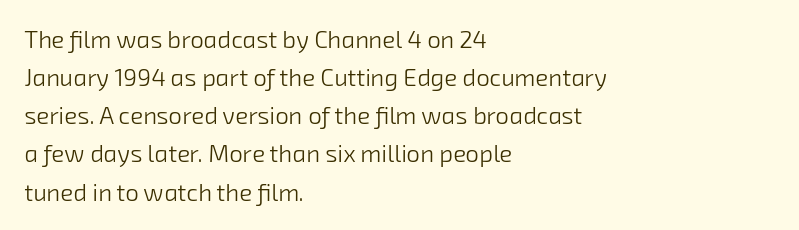
{"bold": "no", "underline": "no", "align": "left", "line_spacing": "normal", "line_spacing_ratio": 1.59, "letter_spacing": "normal", "letter_spacing_em": 0.0, "glyph_px": 24}
